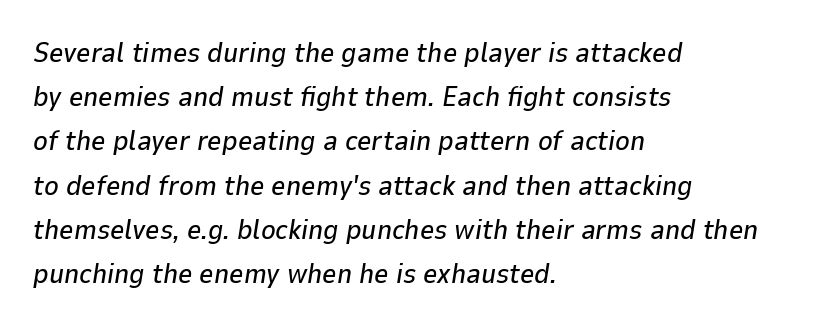
Q: Is the text italic (slanted)? A: Yes, it leans right by about 9 degrees.
Q: Is the text underlined? A: No.
Q: How is the paragraph aligned? A: Left-aligned.
Q: Is the spacing between letters normal or unusually wide? A: Normal.
Q: Is the spacing between lines tight, normal or loose? A: Normal.
Q: Width (condensed, normal, or wide)? A: Normal.
Q: Stroke contrast? A: Low.
Q: x-height? A: Medium.
Q: Monospaced? A: No.
